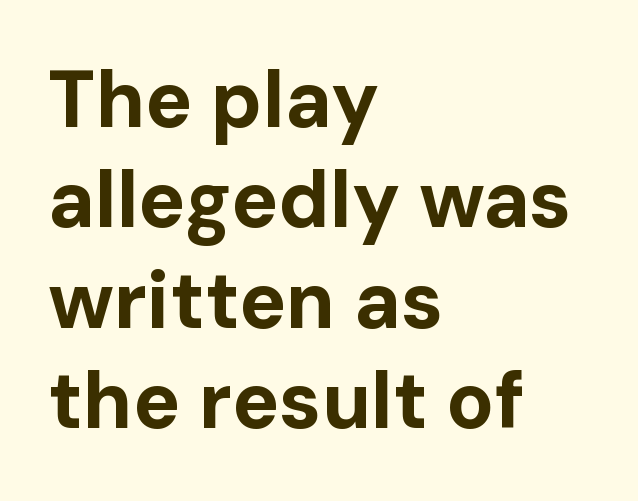
Each letter keeps its own natural width here, so spacing adapts to shape. Each letter's strokes conclude bluntly, with no projecting serifs. Here the glyphs are tracked normally, forming tight word shapes. Do the letters lean? They stand straight. The face used here has the dense, thick strokes of a bold. Which margin do the lines hug? The left one — the right edge is uneven.
